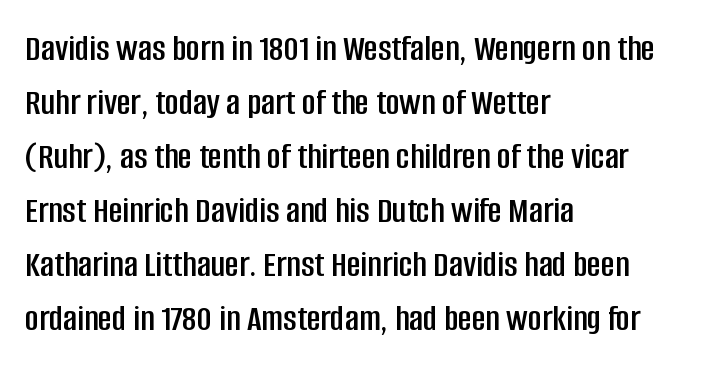
Alignment: flush left. This is roman type, the default non-slanted kind. Type without underlining. A typesetter would call this zero additional tracking. A typesetter would call this leading conventional body-copy spacing.
